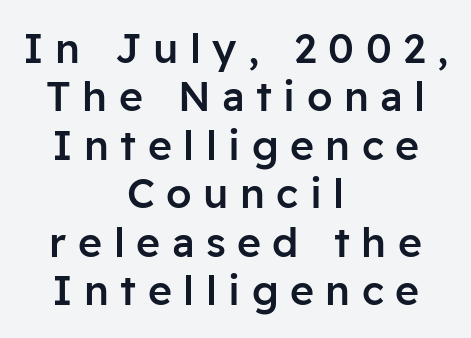
Q: Is the text bold? A: Semi-bold.
Q: Is the text italic (slanted)? A: No, it is upright.
Q: Is the typeface a serif or a sans-serif typeface? A: Sans-serif.
Q: Is the text underlined? A: No.
Q: How is the paragraph aligned? A: Centered.
Q: Is the spacing between letters normal or unusually wide? A: Unusually wide.
Q: Width (condensed, normal, or wide)? A: Normal.
Q: Stroke contrast? A: Low.
Q: x-height? A: Medium.
Q: Monospaced? A: No.
